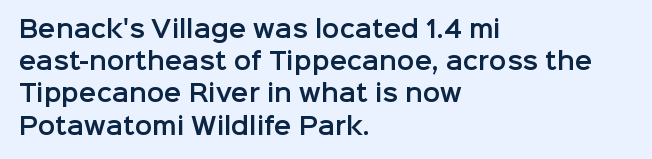
Q: Is the text italic (slanted)? A: No, it is upright.
Q: Is the text underlined? A: No.
Q: How is the paragraph aligned? A: Left-aligned.
Q: Is the spacing between letters normal or unusually wide? A: Normal.
Q: Is the spacing between lines tight, normal or loose? A: Normal.
